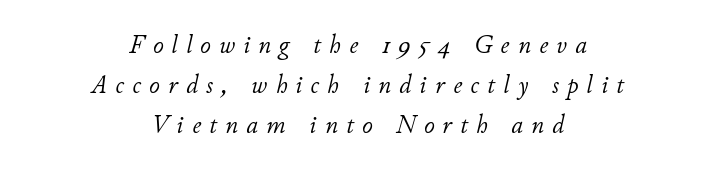
Does the lettering tilt? It does — this is italic. Characters follow at a spacing far wider than the type designer built in. The baseline area is clear. The whitespace from short lines is split evenly between both sides. Summary of vertical rhythm: regular, with standard interline spacing. On a weight scale, this lands at 450 or below.
